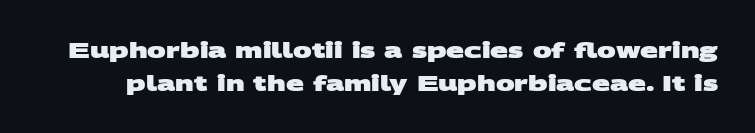
Q: Is the text bold? A: Yes.
Q: Is the text underlined? A: No.
Q: Is the spacing between letters normal or unusually wide? A: Normal.
Q: Is the spacing between lines tight, normal or loose? A: Normal.
